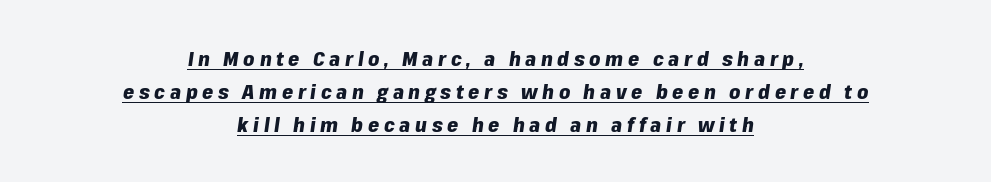
If you drew a line through each stem, it would be angled. Its strokes are broad and dark, the hallmark of bold type. The rag falls on both sides of this text block equally. In designer terms, the underline attribute is active on this setting. You could only call the tracking loose — the letters float apart.
